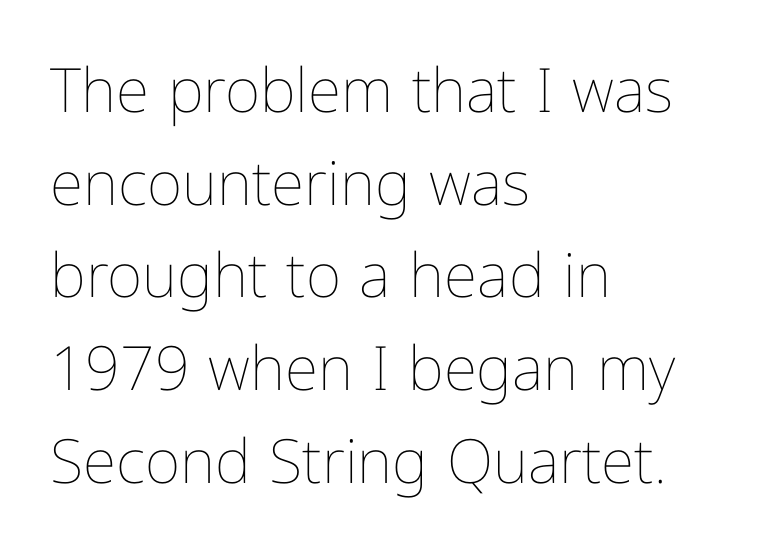
{"italic": "no", "bold": "no", "weight": "thin", "width": "condensed", "stroke_contrast": "low", "x_height": "medium", "monospaced": "no", "underline": "no", "align": "left", "line_spacing": "normal", "line_spacing_ratio": 1.52, "letter_spacing": "normal", "letter_spacing_em": 0.0, "glyph_px": 61}
